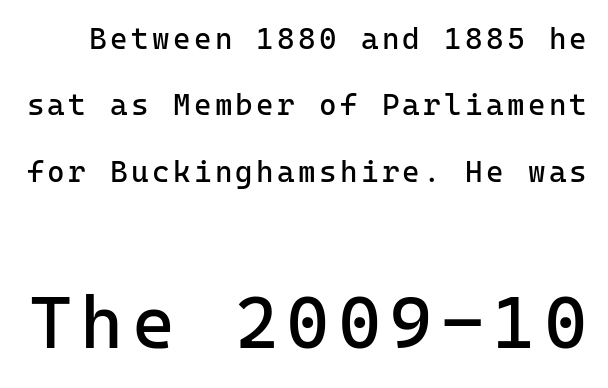
Visually, the bottom section dominates because its glyphs are scaled up. Type without underlining. Style check: upright. The passage shown stacks its lines with a broad gap. This rendering employs a face without finishing strokes, i.e., a sans-serif.
